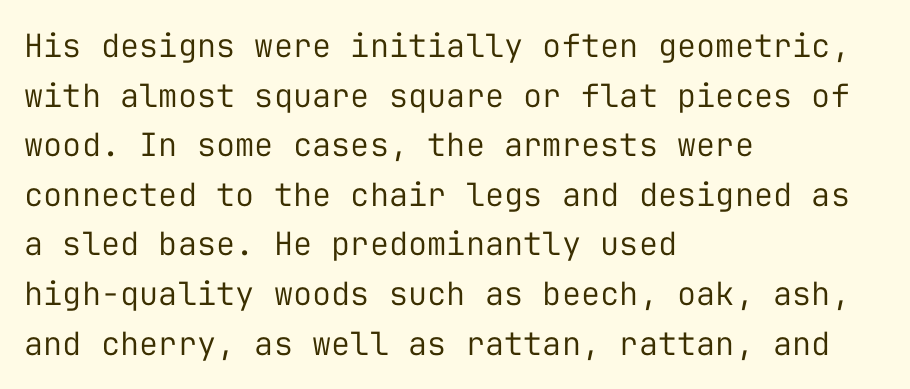
The letters sit at their default tracking, neither squeezed nor spread. The line-height multiplier appears to be the usual default. Stroke terminals: plain, sans-serif. The typeface has the unassuming heft of standard copy or less. The passage shown is typed in a monospace face where columns stay perfectly aligned.
